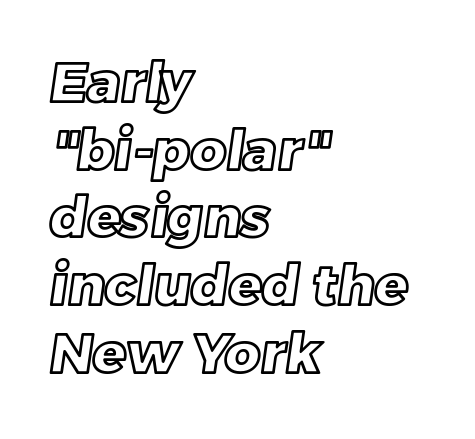
Q: Is the text underlined? A: No.
Q: How is the paragraph aligned? A: Left-aligned.
Q: Is the spacing between letters normal or unusually wide? A: Normal.
Q: Width (condensed, normal, or wide)? A: Normal.
Q: x-height? A: Large.
Q: Monospaced? A: No.
